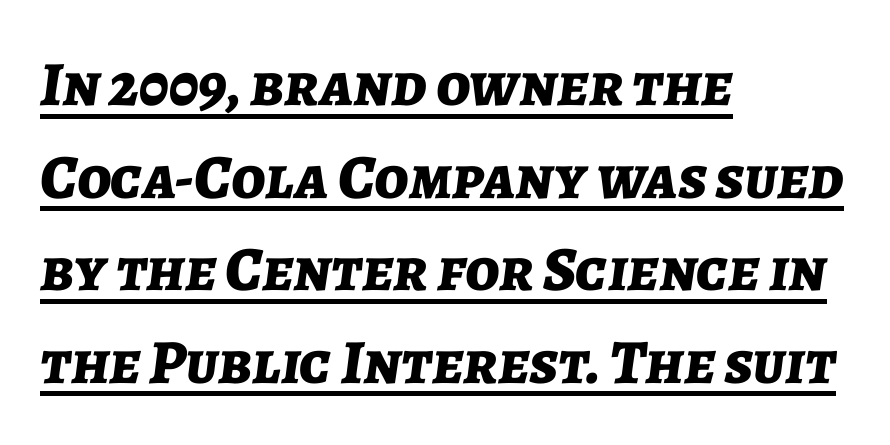
The face used here has a pronounced slope to its letters. Notice how the passage keeps a crisp vertical edge on the left only. The face used here has the dense, thick strokes of a bold. Interline gaps are of average width in this sample.
